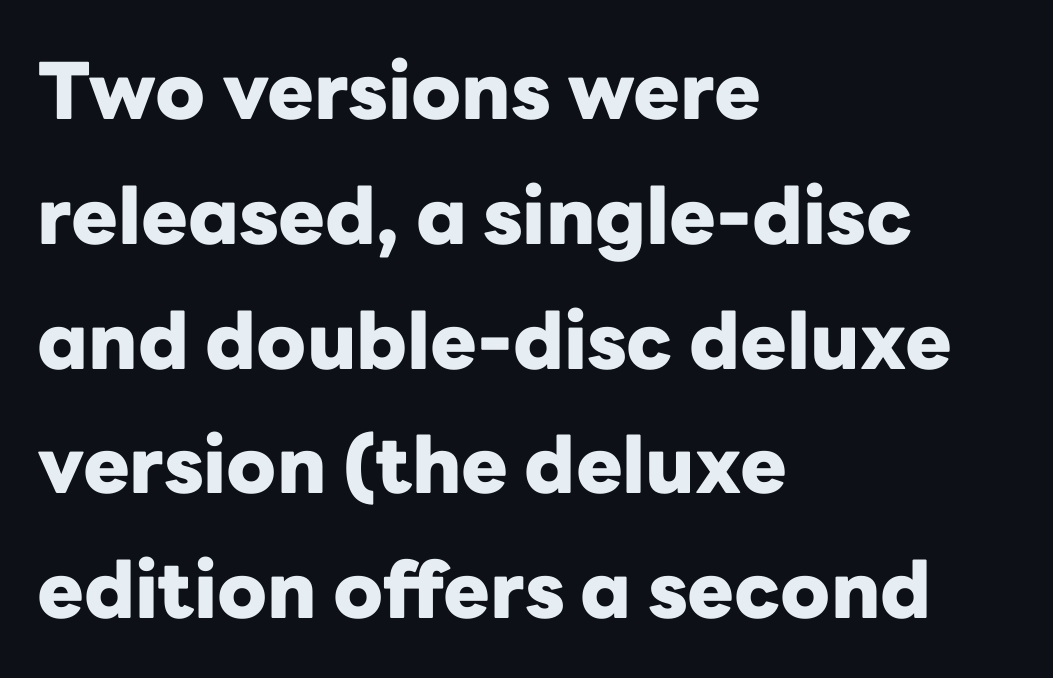
Q: Is the text bold? A: Yes.
Q: Is the text italic (slanted)? A: No, it is upright.
Q: Is the typeface a serif or a sans-serif typeface? A: Sans-serif.
Q: Is the text underlined? A: No.
Q: How is the paragraph aligned? A: Left-aligned.
Q: Is the spacing between letters normal or unusually wide? A: Normal.
Q: Is the spacing between lines tight, normal or loose? A: Normal.
Q: Width (condensed, normal, or wide)? A: Normal.
Q: Stroke contrast? A: Low.
Q: x-height? A: Medium.
Q: Monospaced? A: No.
